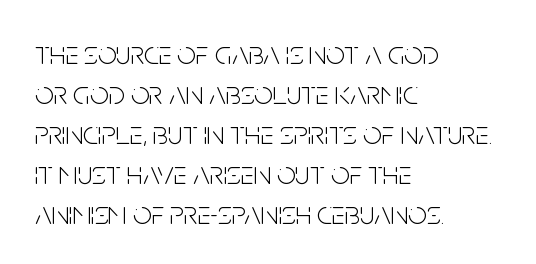
The image shows 33 px light, condensed sans-serif type, upright; set left-aligned, line spacing 1.21x, normal letter spacing, not underlined; low stroke contrast and a large x-height.
